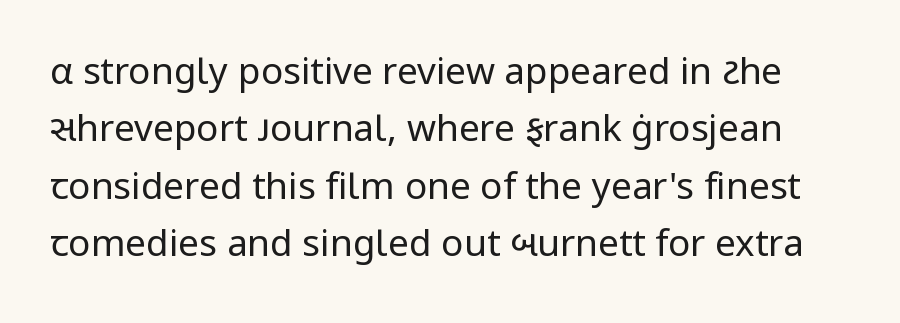
{"serif": "no", "italic": "no", "bold": "no", "weight": "regular", "width": "normal", "stroke_contrast": "low", "x_height": "medium", "monospaced": "no", "underline": "no", "line_spacing": "normal", "line_spacing_ratio": 1.55, "letter_spacing": "normal", "letter_spacing_em": 0.0, "glyph_px": 37}
